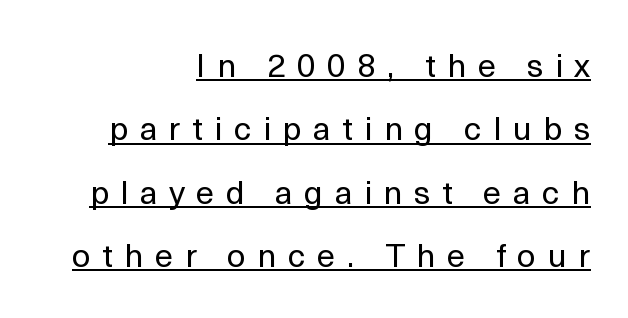
A flush-right, rag-left setting is used for this passage. A typographer would call this underscored text. The face used here is rendered with a markedly widened letterfit. Think of a printed novel: that variable character pitch is what you see here. The face used here is a sans, in the tradition of grotesques and geometrics.
